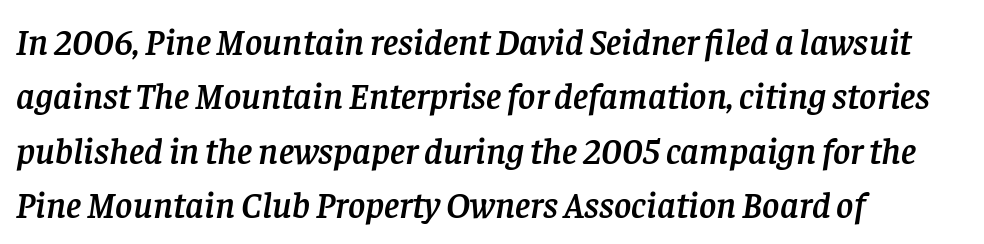
{"serif": "yes", "italic": "yes", "lean": "right", "slant_degrees": 8, "width": "normal", "stroke_contrast": "low", "x_height": "large", "monospaced": "no", "underline": "no", "align": "left", "line_spacing": "normal", "line_spacing_ratio": 1.47, "letter_spacing": "normal", "letter_spacing_em": 0.0, "glyph_px": 37}
